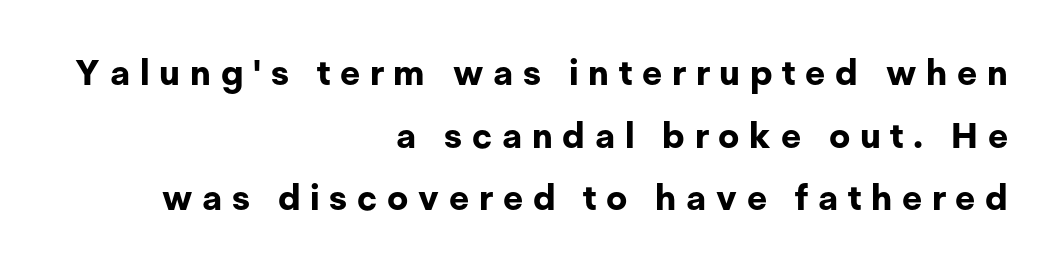
The typeface chosen for these lines omits serifs. Spacing verdict: proportional, widths tailored to each character. Where is the straight margin? On the right. This rendering widens character spacing well past its baseline value. In terms of weight, the rendering is a true, heavy bold.
